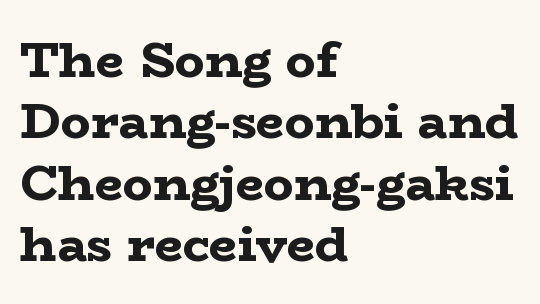
Every letter is thick-stroked: bold, no question. Italic? Not at all — the glyphs are vertical. The rendering uses natural spacing where letterforms have individual widths. I'd call this a serif setting — the letters wear small feet. The lines are quadded left. Descenders hang freely into open space.
